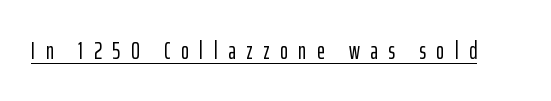
The image shows 24 px text type, upright; set unusually wide letter spacing (+0.44 em), underlined.
